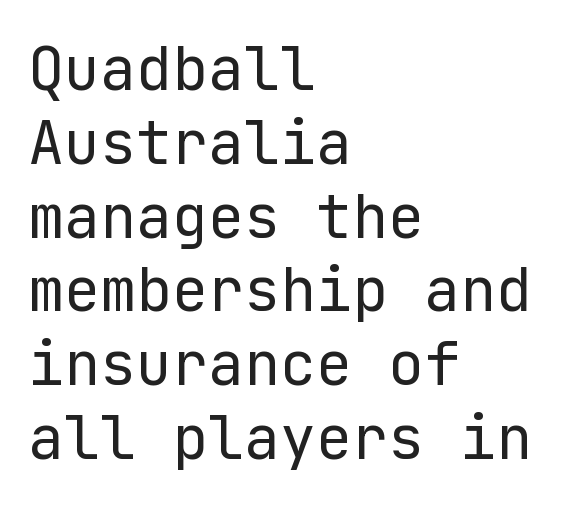
The line texture is even and compact thanks to regular tracking. A typesetter would mark this as roman, not italic. I'd call this a sans setting — the letters go barefoot. Line starts are locked; line ends wander. Stroke mass is kept to a normal reading level or below. Has an underline been added? It has not.
